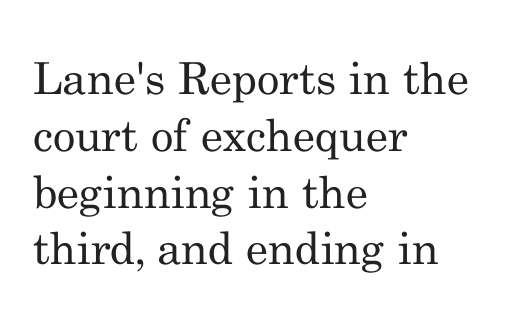
Every stem runs plumb, perpendicular to the baseline. The rendering uses natural spacing where letterforms have individual widths. The face used here is seriffed, in the tradition of book romans. The setting favours the left margin, as ordinary paragraphs usually do.
